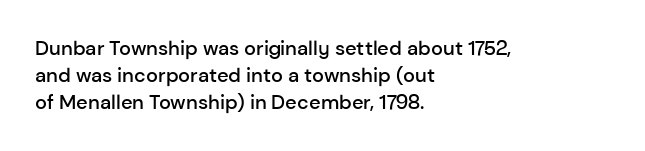
{"italic": "no", "bold": "semi", "underline": "no", "align": "left", "line_spacing": "normal", "line_spacing_ratio": 1.34, "letter_spacing": "normal", "letter_spacing_em": 0.0, "glyph_px": 20}
